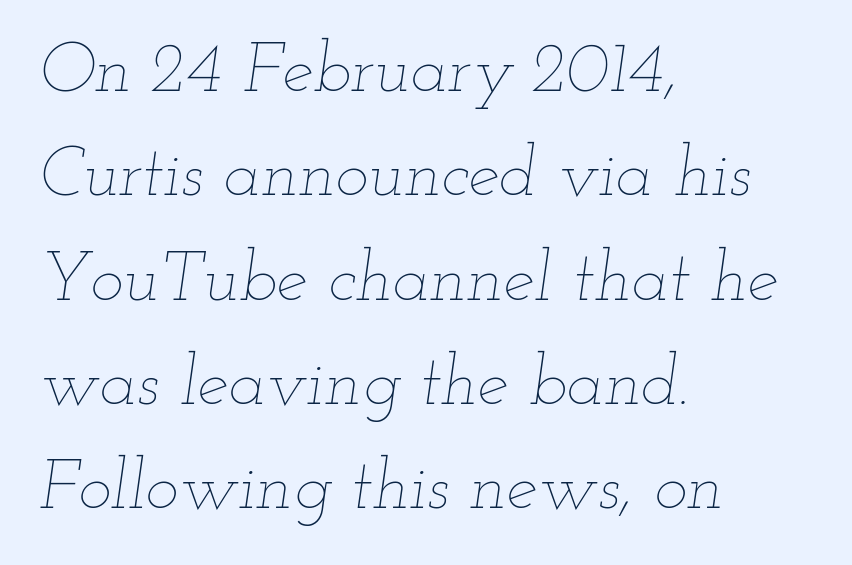
The image shows 70 px thin, wide type, italic (leaning right); set left-aligned, normal line spacing (1.49x), normal letter spacing, not underlined; low stroke contrast and a small x-height.
